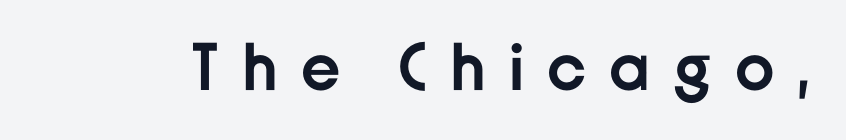
{"serif": "no", "italic": "no", "bold": "yes", "weight": "semibold", "width": "normal", "stroke_contrast": "low", "x_height": "medium", "monospaced": "no", "underline": "no", "letter_spacing": "wide", "letter_spacing_em": 0.34, "glyph_px": 67}
